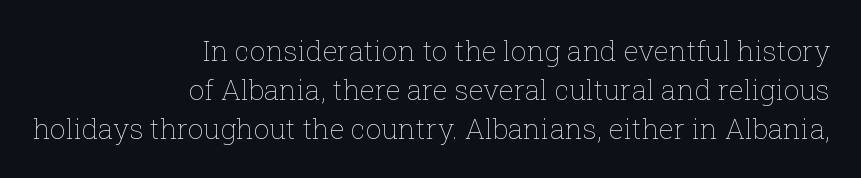
The image shows 28 px thin type, upright; set right-aligned, normal line spacing (1.39x), normal letter spacing, not underlined; low stroke contrast and a medium x-height.
